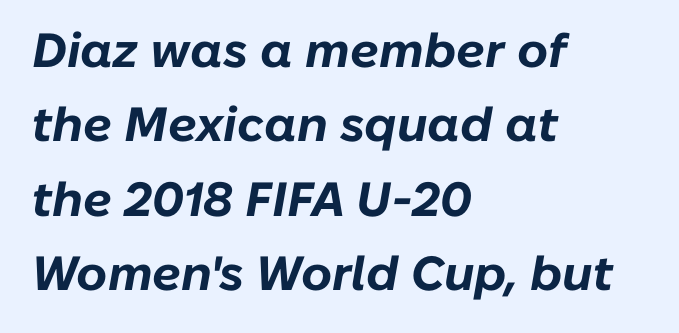
Q: Is the text bold? A: Yes.
Q: Is the text italic (slanted)? A: Yes, it leans right by about 10 degrees.
Q: Is the text underlined? A: No.
Q: How is the paragraph aligned? A: Left-aligned.
Q: Is the spacing between letters normal or unusually wide? A: Normal.
Q: Is the spacing between lines tight, normal or loose? A: Normal.
Q: Width (condensed, normal, or wide)? A: Normal.
Q: Stroke contrast? A: Low.
Q: x-height? A: Medium.
Q: Monospaced? A: No.
